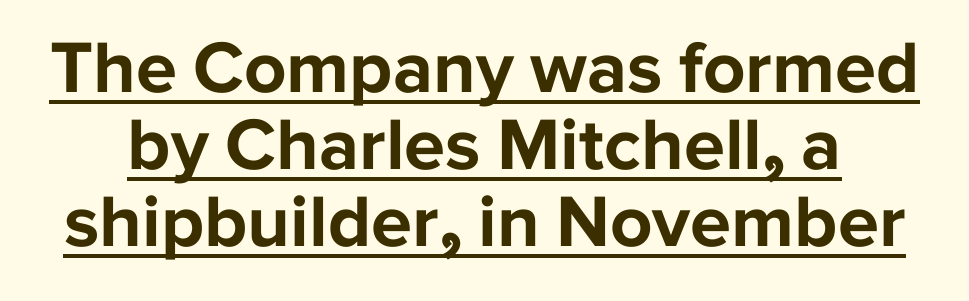
The image shows 74 px bold sans-serif type, upright; set tight line spacing (1.04x), normal letter spacing, underlined; low stroke contrast and a medium x-height.
